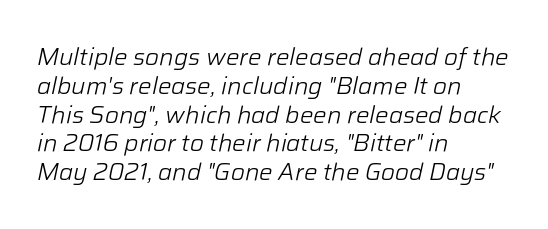
Q: Is the text bold? A: No.
Q: Is the text italic (slanted)? A: Yes, it leans right by about 12 degrees.
Q: Is the text underlined? A: No.
Q: How is the paragraph aligned? A: Left-aligned.
Q: Is the spacing between letters normal or unusually wide? A: Normal.
